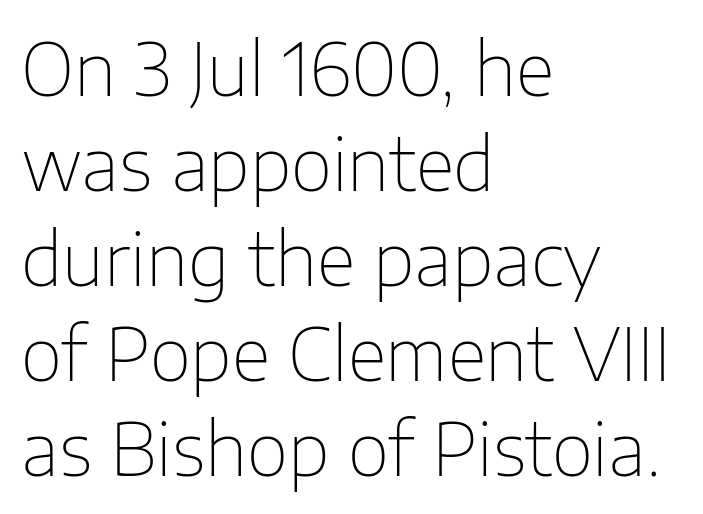
{"serif": "no", "italic": "no", "bold": "no", "weight": "thin", "width": "normal", "stroke_contrast": "low", "x_height": "medium", "monospaced": "no", "underline": "no", "align": "left", "line_spacing": "normal", "line_spacing_ratio": 1.32, "letter_spacing": "normal", "letter_spacing_em": 0.0, "glyph_px": 72}
